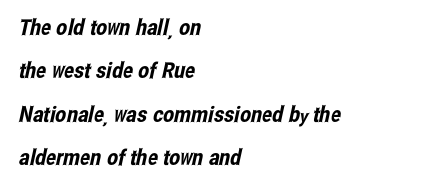
The image shows 22 px text type; set left-aligned, loose line spacing (1.97x), normal letter spacing, not underlined.
